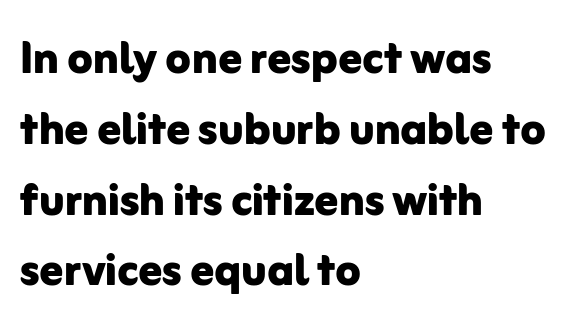
The area under the type is left untouched. In CSS terms this would be text-align: left. Its strokes are broad and dark, the hallmark of bold type. Short note: letters normally spaced. Serif or sans? Sans — the stroke terminals are bare. Character widths vary here, with narrow letters taking less room than wide ones.
